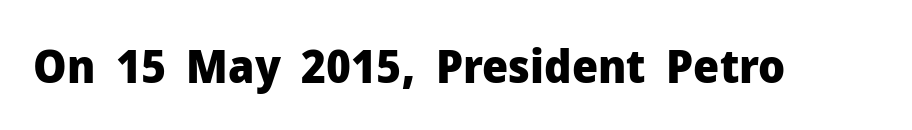
{"serif": "no", "italic": "no", "bold": "yes", "weight": "heavy", "width": "normal", "stroke_contrast": "low", "x_height": "medium", "monospaced": "no", "underline": "no", "letter_spacing": "normal", "letter_spacing_em": 0.0, "glyph_px": 46}
